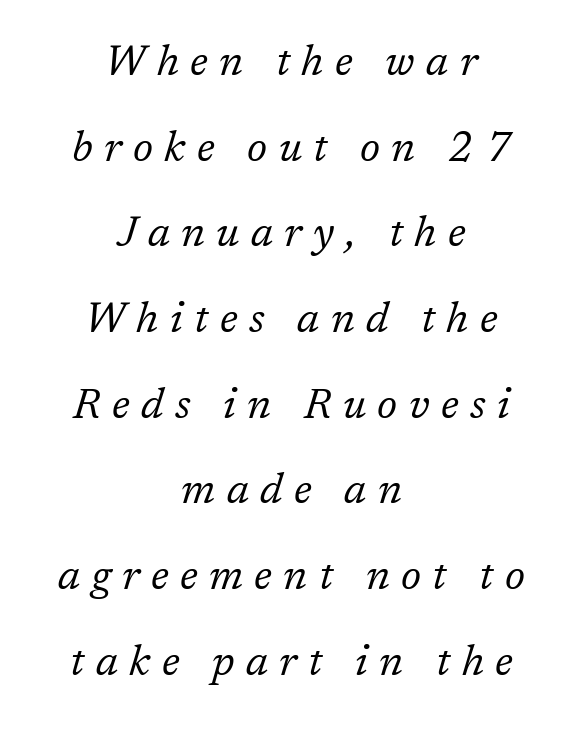
{"serif": "yes", "italic": "yes", "lean": "right", "slant_degrees": 17, "bold": "no", "weight": "regular", "width": "normal", "stroke_contrast": "low", "x_height": "medium", "monospaced": "no", "underline": "no", "align": "center", "line_spacing": "loose", "line_spacing_ratio": 2.04, "letter_spacing": "wide", "letter_spacing_em": 0.27, "glyph_px": 42}
